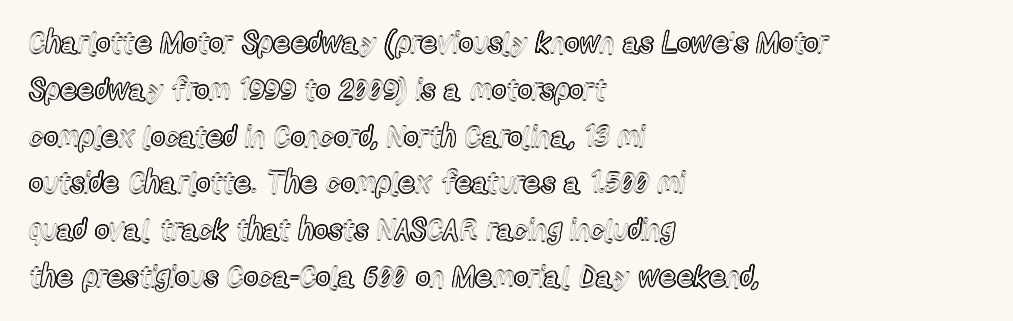
Q: Is the text italic (slanted)? A: Yes.
Q: Is the text underlined? A: No.
Q: How is the paragraph aligned? A: Left-aligned.
Q: Is the spacing between letters normal or unusually wide? A: Normal.
Q: Is the spacing between lines tight, normal or loose? A: Normal.
Q: Width (condensed, normal, or wide)? A: Condensed.
Q: x-height? A: Medium.
Q: Monospaced? A: No.
